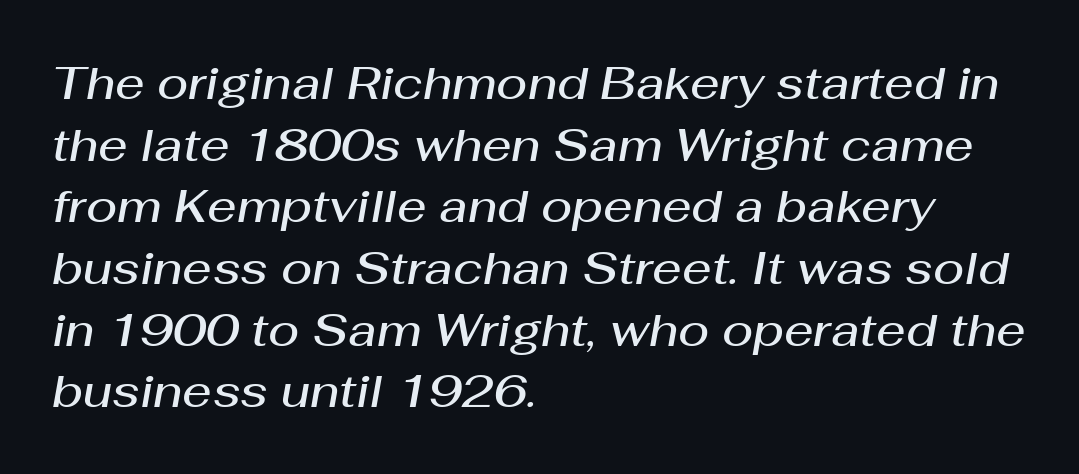
{"italic": "yes", "lean": "right", "slant_degrees": 10, "bold": "semi", "weight": "semibold", "width": "normal", "stroke_contrast": "medium", "x_height": "medium", "monospaced": "no", "underline": "no", "align": "left", "line_spacing": "normal", "line_spacing_ratio": 1.34, "letter_spacing": "normal", "letter_spacing_em": 0.0, "glyph_px": 46}
